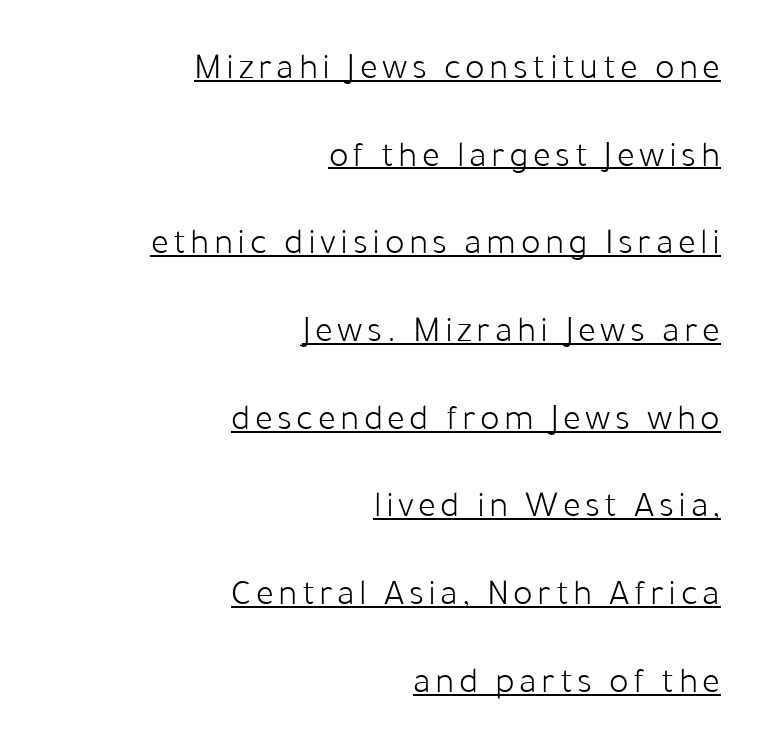
The image shows 37 px light sans-serif type, upright; set right-aligned, loose line spacing (2.37x), underlined; low stroke contrast and a medium x-height.
